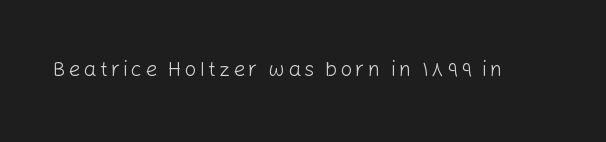
Q: Is the text bold? A: No.
Q: Is the text italic (slanted)? A: No, it is upright.
Q: Is the text underlined? A: No.
